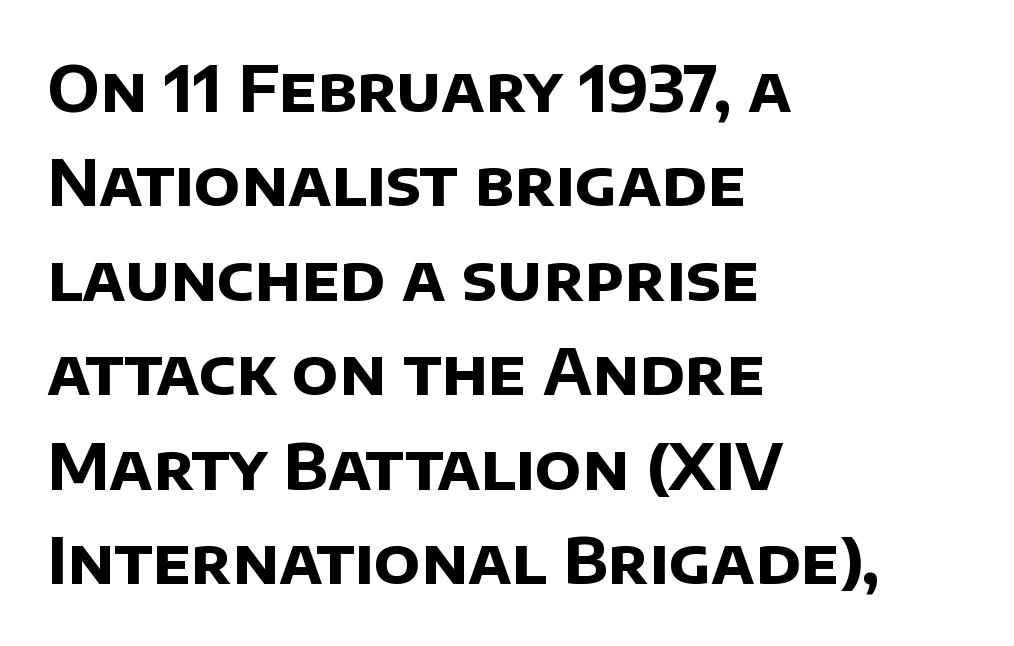
Q: Is the text bold? A: Yes.
Q: Is the typeface a serif or a sans-serif typeface? A: Sans-serif.
Q: Is the text underlined? A: No.
Q: How is the paragraph aligned? A: Left-aligned.
Q: Is the spacing between letters normal or unusually wide? A: Normal.
Q: Is the spacing between lines tight, normal or loose? A: Normal.
Q: Width (condensed, normal, or wide)? A: Normal.
Q: Stroke contrast? A: Low.
Q: x-height? A: Large.
Q: Monospaced? A: No.
